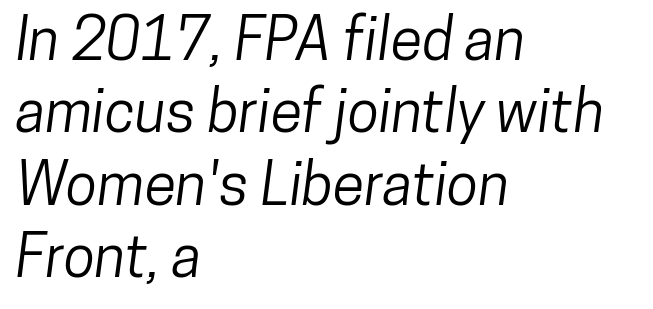
Rule under the text: the space is simply empty. The block of text has a typical density, with ordinary space between rows. The typesetter chose a ragged-right arrangement here. Is this a fixed-width face? No — the glyphs have proportional, varying widths.
